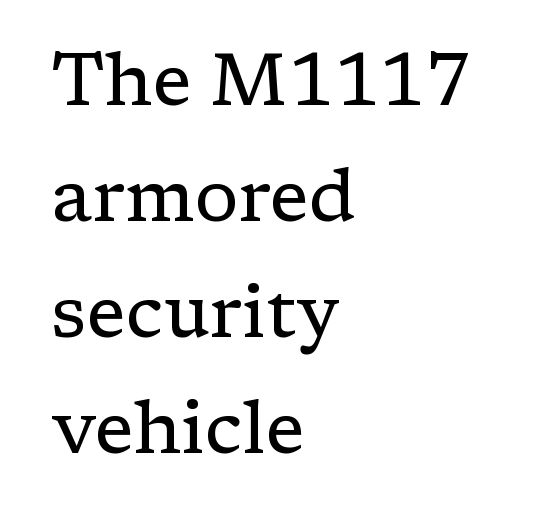
Short note: letters normally spaced. Stroke terminals: seriffed. Is the stroke heavy? The answer is a plain regular-or-lighter. Is this a fixed-width face? No — the glyphs have proportional, varying widths. These lines are set flush left with a ragged right edge.
